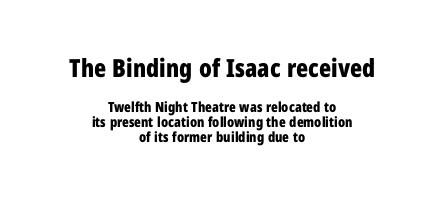
You could barely slide anything between these rows. The paragraph has two soft edges and a firm central axis. Descender tails drop into unmarked territory. Vertical strokes here are truly vertical. Larger block? The one above; the one below is distinctly smaller.
